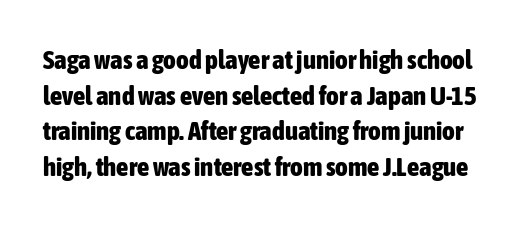
Q: Is the text bold? A: Yes.
Q: Is the text italic (slanted)? A: No, it is upright.
Q: Is the text underlined? A: No.
Q: Is the spacing between letters normal or unusually wide? A: Normal.
Q: Is the spacing between lines tight, normal or loose? A: Normal.
